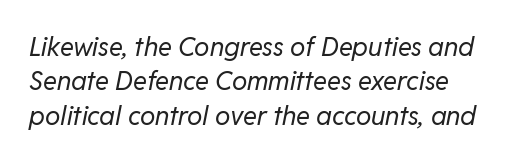
Words appear dense and cohesive because spacing is normal. Vertically, the passage feels balanced, rows spaced as you'd expect. Notice how the stems are inclined rather than vertical — that's the hallmark of italics. Think standard paragraph weight, or any step lighter than that. Words float on clear page, feet unadorned.
